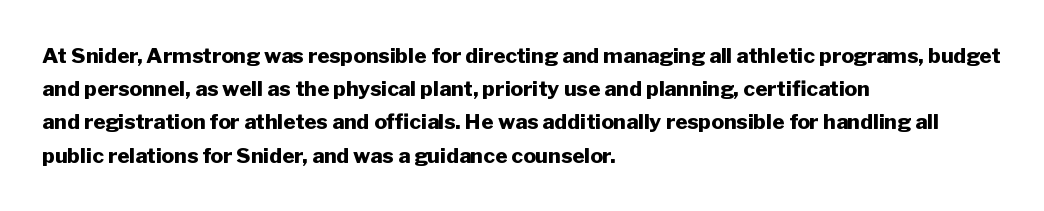
The image shows 21 px bold type, upright; set left-aligned, normal line spacing (1.58x), normal letter spacing, not underlined.
